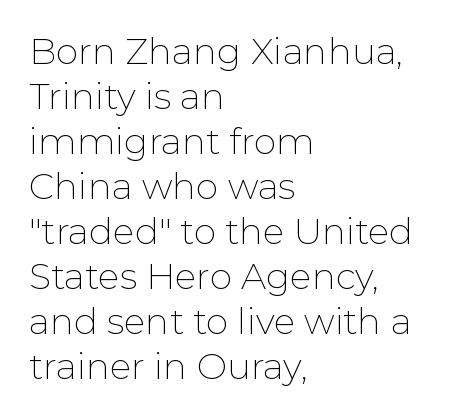
The image shows 36 px thin sans-serif type, upright; set left-aligned, normal line spacing (1.25x), normal letter spacing, not underlined; low stroke contrast and a medium x-height.
